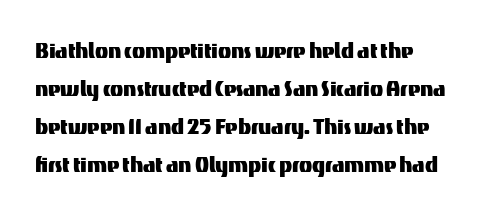
The image shows 27 px text type, upright; set left-aligned, normal line spacing (1.41x), normal letter spacing, not underlined.
